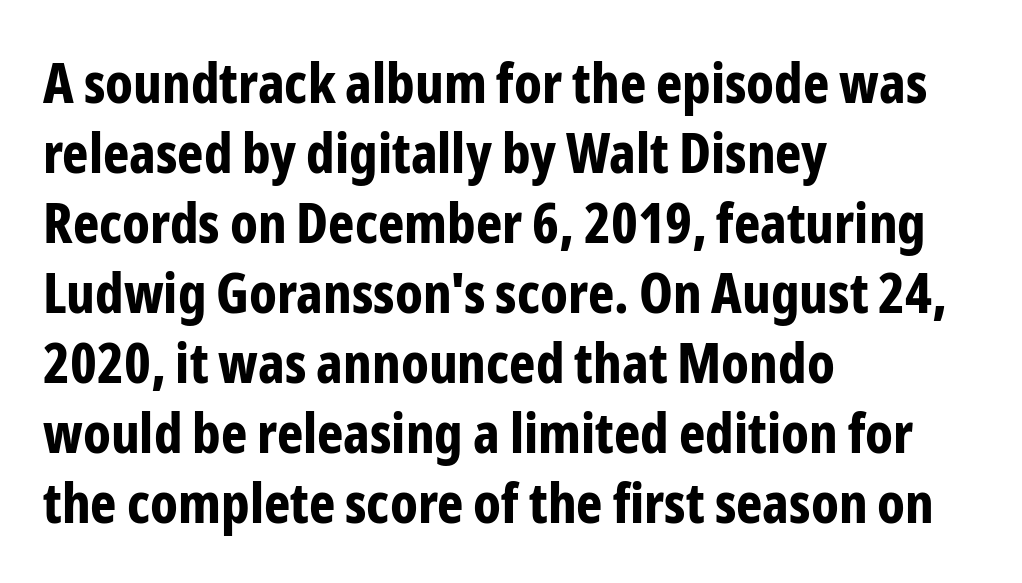
Q: Is the text bold? A: Yes.
Q: Is the text italic (slanted)? A: No, it is upright.
Q: Is the typeface a serif or a sans-serif typeface? A: Sans-serif.
Q: Is the text underlined? A: No.
Q: How is the paragraph aligned? A: Left-aligned.
Q: Is the spacing between letters normal or unusually wide? A: Normal.
Q: Is the spacing between lines tight, normal or loose? A: Normal.
Q: Width (condensed, normal, or wide)? A: Condensed.
Q: Stroke contrast? A: Low.
Q: x-height? A: Medium.
Q: Monospaced? A: No.
